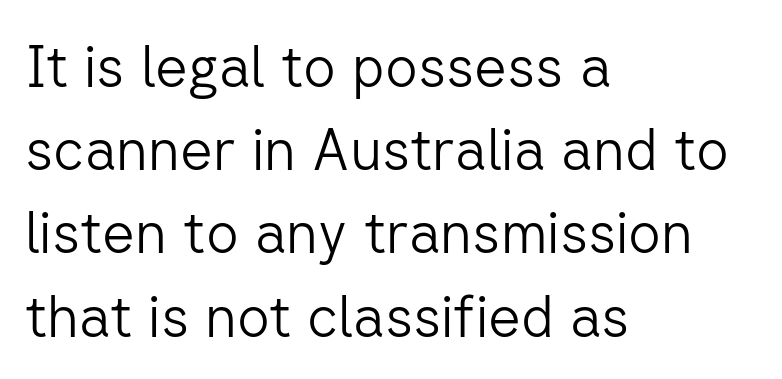
In terms of posture, this sample is upright. Beneath every word, the page is bare. No letter is thick-stroked: the sample isn't bold. Observe the ordinary spacing: letters are neighbours, not strangers. Serifs: no, the terminals of the letterforms are clean. Proportional: the letters do not fall into vertical columns.
